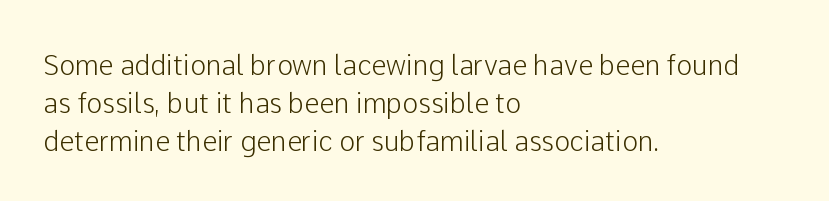
Q: Is the text italic (slanted)? A: No, it is upright.
Q: Is the text underlined? A: No.
Q: How is the paragraph aligned? A: Left-aligned.
Q: Is the spacing between letters normal or unusually wide? A: Normal.
Q: Is the spacing between lines tight, normal or loose? A: Normal.
